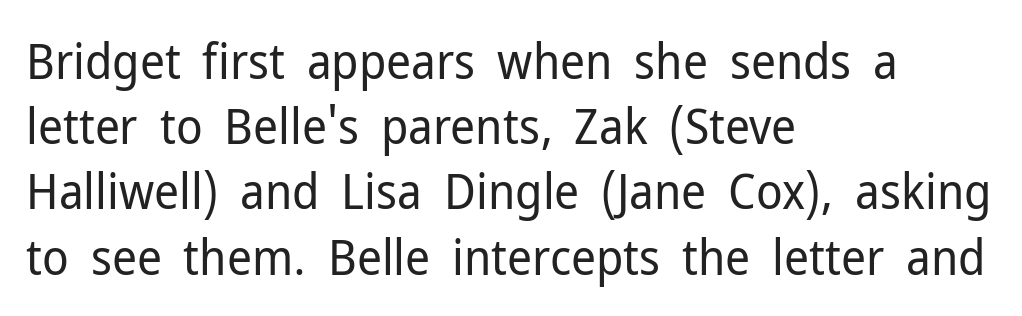
{"serif": "no", "italic": "no", "bold": "no", "weight": "regular", "width": "normal", "stroke_contrast": "low", "x_height": "medium", "monospaced": "no", "underline": "no", "align": "left", "line_spacing": "normal", "line_spacing_ratio": 1.33, "letter_spacing": "normal", "letter_spacing_em": 0.0, "glyph_px": 49}
